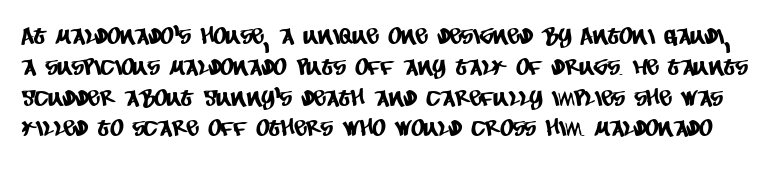
Q: Is the text underlined? A: No.
Q: Is the spacing between letters normal or unusually wide? A: Normal.
Q: Is the spacing between lines tight, normal or loose? A: Normal.
